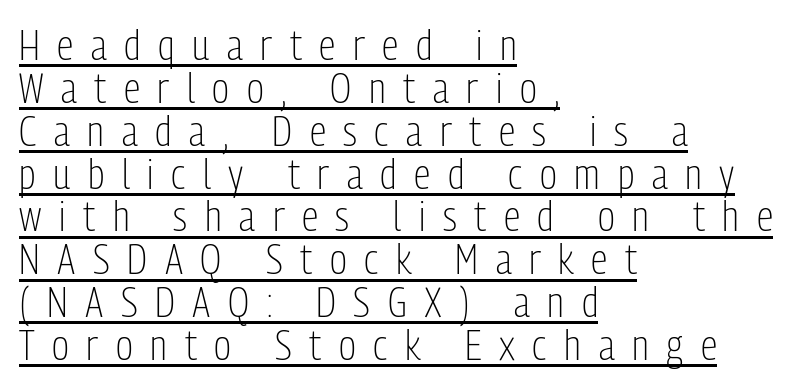
In CSS terms this would be text-align: left. These lines huddle together more closely than default settings would place them. Caption: lettering with a line underneath. The font's upright variant was chosen for this text. Note the varied advance widths — an 'i' is clearly narrower than an 'm'. Compared with a typical body face, this is equally light or lighter still.
